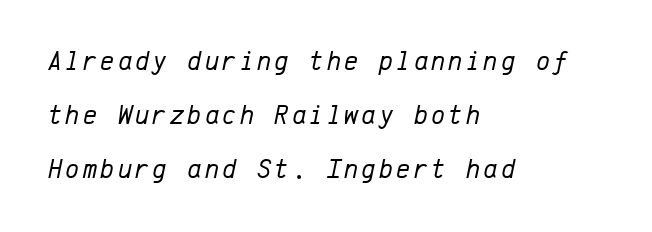
The image shows 27 px text type, italic (leaning right); set left-aligned, loose line spacing (2.0x), not underlined.
